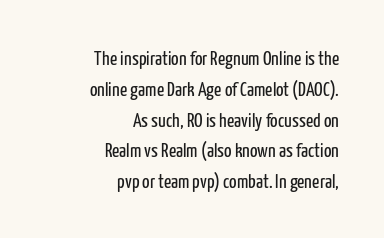
Q: Is the text bold? A: No.
Q: Is the text italic (slanted)? A: No, it is upright.
Q: Is the text underlined? A: No.
Q: How is the paragraph aligned? A: Right-aligned.
Q: Is the spacing between letters normal or unusually wide? A: Normal.
Q: Is the spacing between lines tight, normal or loose? A: Normal.
